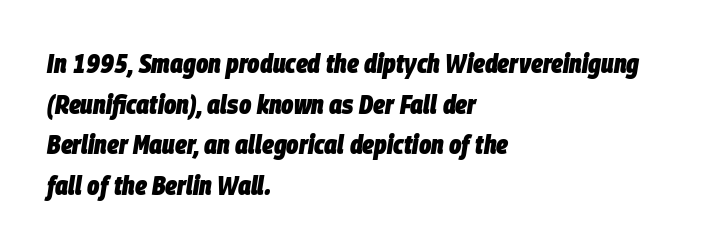
{"italic": "yes", "lean": "right", "slant_degrees": 9, "bold": "yes", "underline": "no", "align": "left", "line_spacing": "normal", "line_spacing_ratio": 1.56, "letter_spacing": "normal", "letter_spacing_em": 0.0, "glyph_px": 26}
